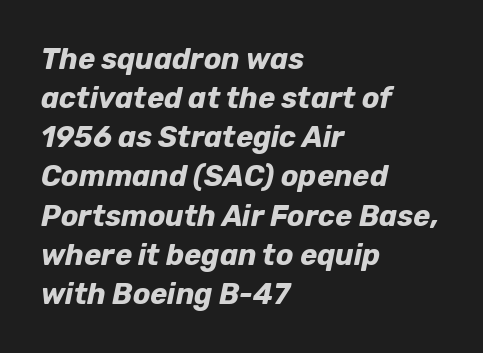
{"italic": "yes", "lean": "right", "slant_degrees": 12, "bold": "yes", "weight": "bold", "width": "normal", "stroke_contrast": "low", "x_height": "medium", "monospaced": "no", "underline": "no", "align": "left", "line_spacing": "normal", "line_spacing_ratio": 1.35, "letter_spacing": "normal", "letter_spacing_em": 0.0, "glyph_px": 29}
